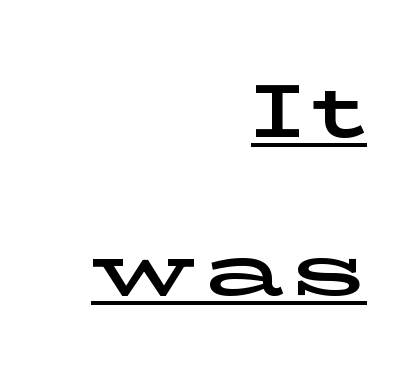
Q: Is the text italic (slanted)? A: No, it is upright.
Q: Is the typeface a serif or a sans-serif typeface? A: Serif.
Q: Is the text underlined? A: Yes.
Q: How is the paragraph aligned? A: Right-aligned.
Q: Is the spacing between lines tight, normal or loose? A: Loose.
Q: Width (condensed, normal, or wide)? A: Wide.
Q: Stroke contrast? A: Low.
Q: x-height? A: Medium.
Q: Monospaced? A: No.
